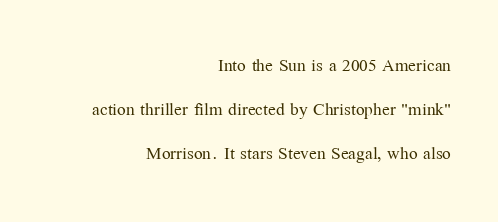
{"italic": "no", "bold": "no", "underline": "no", "align": "right", "line_spacing": "loose", "line_spacing_ratio": 1.91, "letter_spacing": "normal", "letter_spacing_em": 0.0, "glyph_px": 23}
